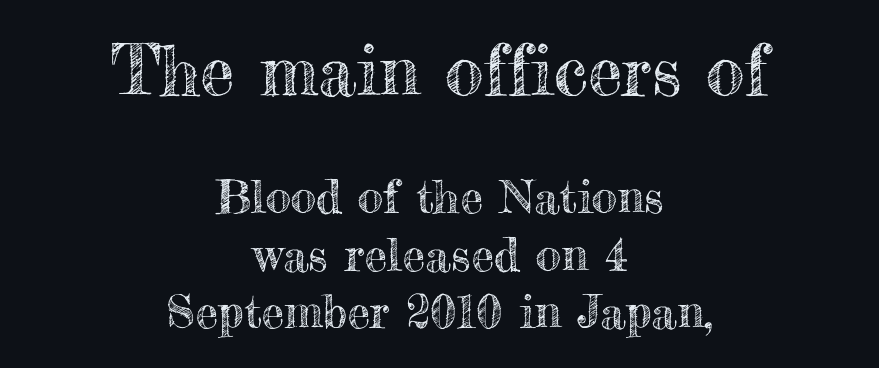
Students, note that the glyphs here touch the page at normal intervals. The lettering holds an erect, upright posture throughout. The letters in the upper block stand taller than those in the block below. The rag falls on both sides of this text block equally. Check under the words: just untouched page.
